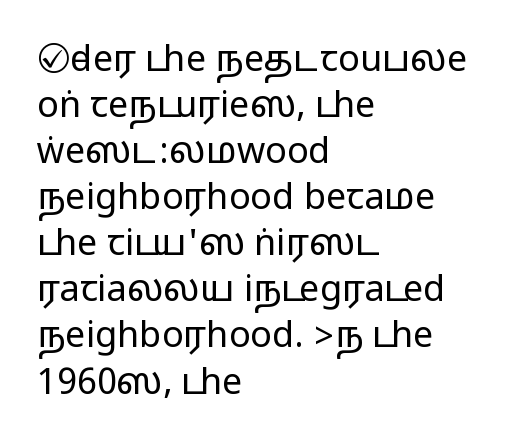
{"serif": "no", "italic": "no", "width": "wide", "stroke_contrast": "medium", "monospaced": "no", "underline": "no", "align": "left", "line_spacing": "normal", "line_spacing_ratio": 1.28, "letter_spacing": "normal", "letter_spacing_em": 0.0, "glyph_px": 36}
